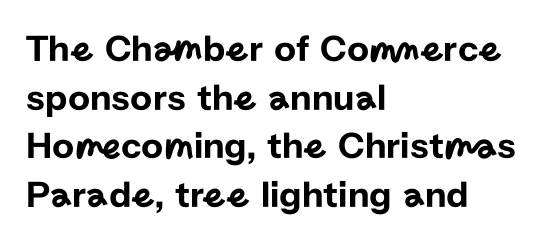
The image shows 38 px sans-serif type, upright; set left-aligned, normal line spacing (1.28x), normal letter spacing, not underlined; low stroke contrast and a medium x-height.
